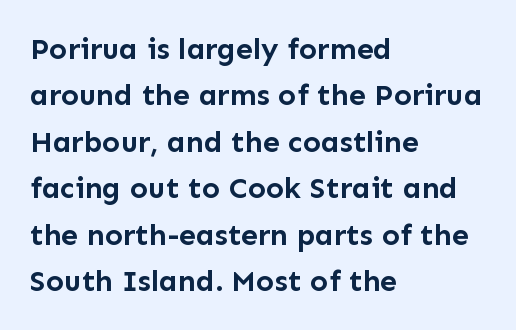
The strip under each line holds only bare page. The type is set solid horizontally, with unmodified tracking. Letterform terminals end flat and unadorned throughout the passage. These lines were composed using upright roman letters. Horizontally, the lines are justified to the leading edge only.
